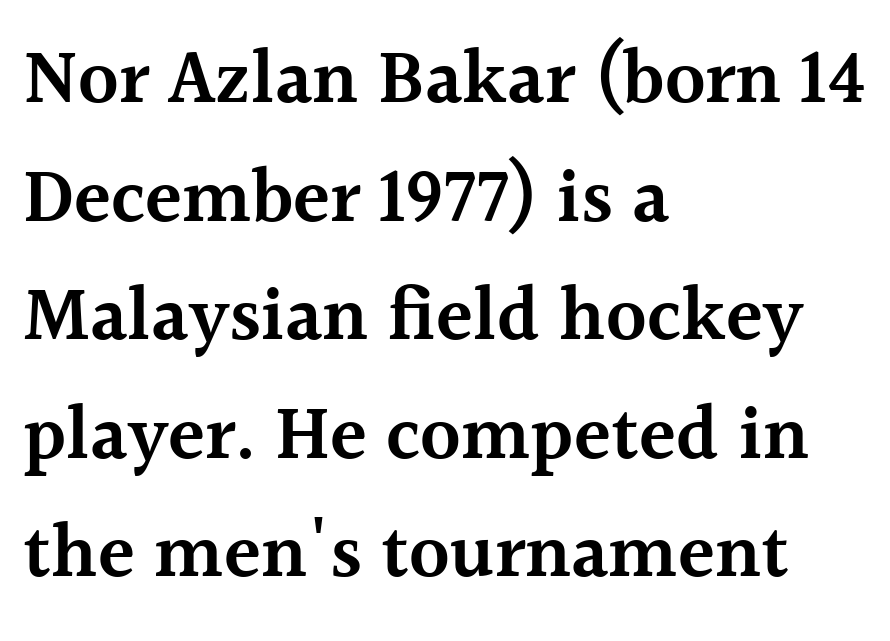
{"serif": "yes", "italic": "no", "bold": "semi", "weight": "semibold", "width": "normal", "x_height": "medium", "monospaced": "no", "underline": "no", "align": "left", "line_spacing": "normal", "line_spacing_ratio": 1.56, "letter_spacing": "normal", "letter_spacing_em": 0.0, "glyph_px": 76}
